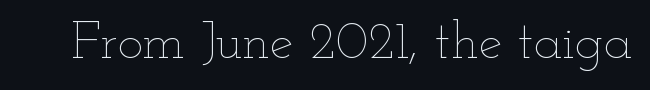
Q: Is the text bold? A: No.
Q: Is the text italic (slanted)? A: No, it is upright.
Q: Is the text underlined? A: No.
Q: Is the spacing between letters normal or unusually wide? A: Normal.
Q: Width (condensed, normal, or wide)? A: Wide.
Q: Stroke contrast? A: Low.
Q: x-height? A: Small.
Q: Monospaced? A: No.
